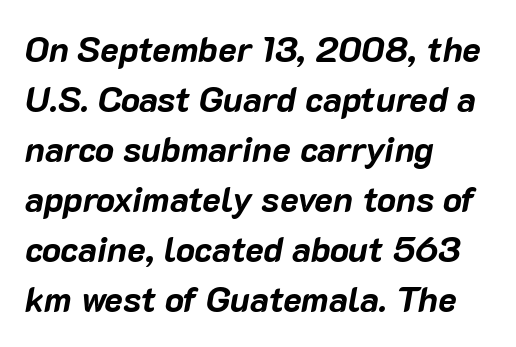
The face used here is proportionally spaced, like ordinary book or web type. Each glyph is drawn with heavy, bold strokes. This is oblique type, the kind used for emphasis or titles. Clear beneath every line of the passage.
